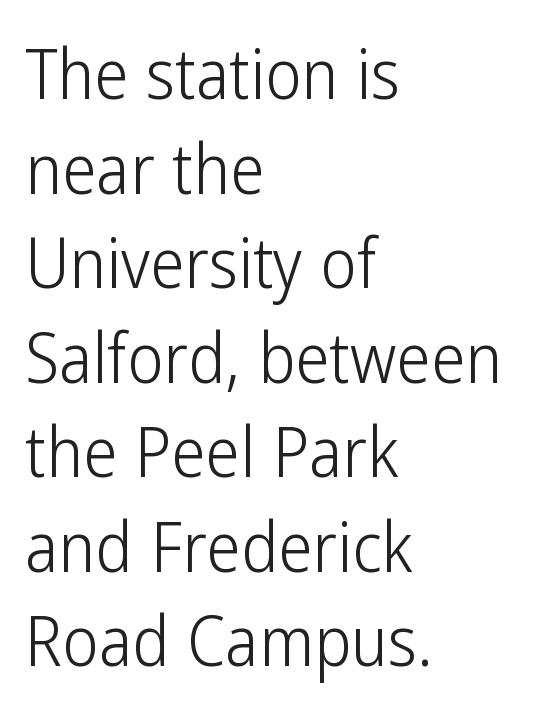
{"serif": "no", "italic": "no", "bold": "no", "weight": "light", "width": "condensed", "stroke_contrast": "low", "x_height": "medium", "monospaced": "no", "underline": "no", "align": "left", "line_spacing": "normal", "line_spacing_ratio": 1.37, "letter_spacing": "normal", "letter_spacing_em": 0.0, "glyph_px": 69}
